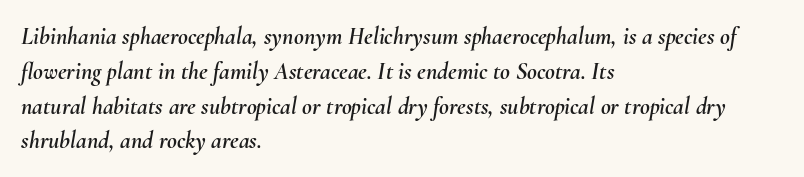
The image shows 24 px text type, italic (leaning right); set left-aligned, normal line spacing (1.45x), normal letter spacing, not underlined.
